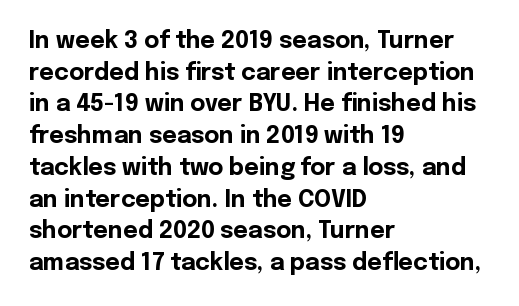
The lines are quadded left. Regular leading. Nothing unusual about the tracking: characters are spaced as the font intends. The font is running at its bold setting. Tall strokes in this sample are plumb rather than angled.
